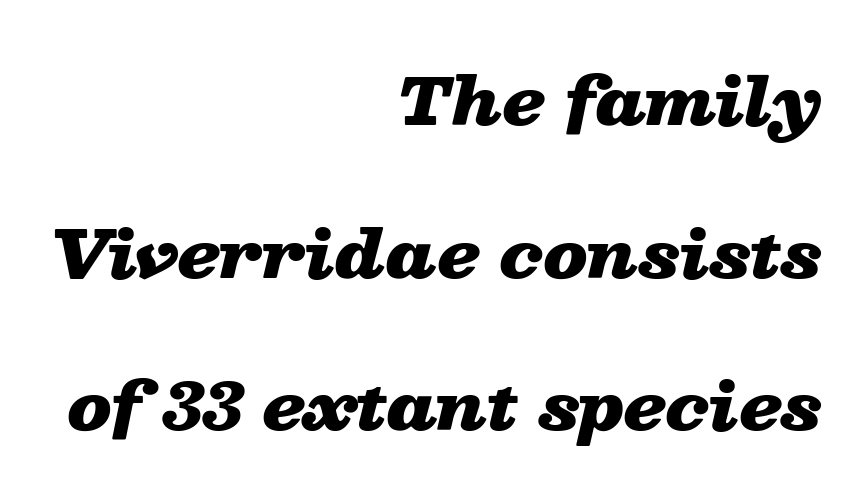
{"italic": "yes", "lean": "right", "slant_degrees": 13, "bold": "yes", "weight": "heavy", "width": "wide", "stroke_contrast": "low", "x_height": "medium", "monospaced": "no", "underline": "no", "align": "right", "line_spacing": "loose", "line_spacing_ratio": 2.35, "letter_spacing": "normal", "letter_spacing_em": 0.0, "glyph_px": 65}
